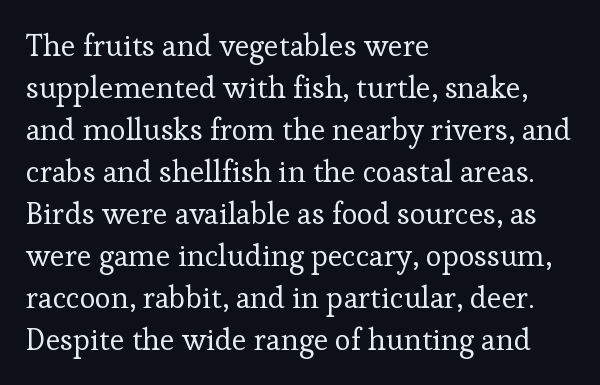
The leading is moderate, giving the passage an even texture. Varying glyph widths throughout — classic text-font behaviour. The string is rendered with underlining switched off. Serif or sans? Serif — the stroke terminals have little feet. Casual observation: everything's shoved over to the left.
